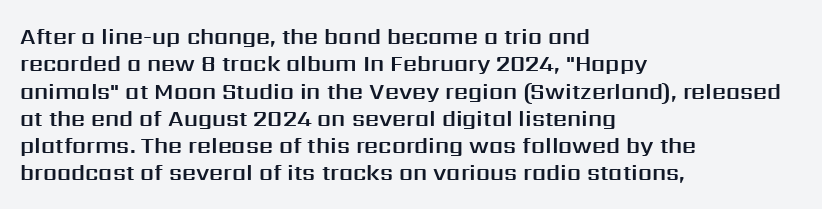
The image shows 22 px text type, upright; set left-aligned, line spacing 1.24x, normal letter spacing, not underlined.
